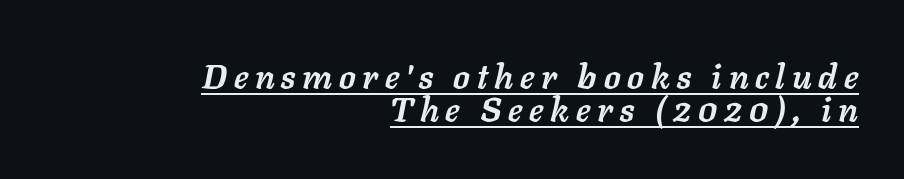
Q: Is the text bold? A: Yes.
Q: Is the text italic (slanted)? A: Yes, it leans right by about 11 degrees.
Q: Is the text underlined? A: Yes.
Q: How is the paragraph aligned? A: Right-aligned.
Q: Is the spacing between letters normal or unusually wide? A: Unusually wide.
Q: Is the spacing between lines tight, normal or loose? A: Tight.
Q: Width (condensed, normal, or wide)? A: Normal.
Q: Stroke contrast? A: Low.
Q: x-height? A: Medium.
Q: Monospaced? A: No.
